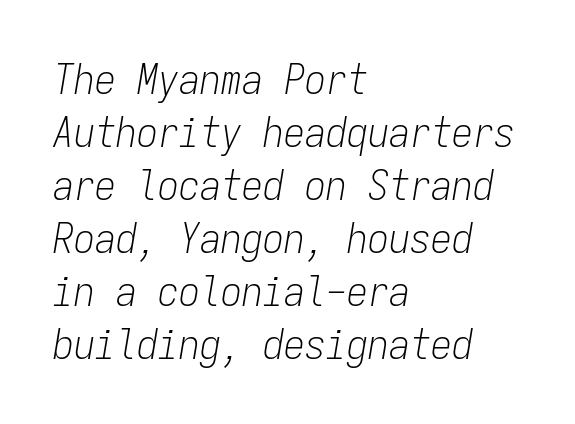
Q: Is the text bold? A: No.
Q: Is the text italic (slanted)? A: Yes, it leans right by about 9 degrees.
Q: Is the text underlined? A: No.
Q: How is the paragraph aligned? A: Left-aligned.
Q: Is the spacing between letters normal or unusually wide? A: Normal.
Q: Is the spacing between lines tight, normal or loose? A: Normal.
Q: Width (condensed, normal, or wide)? A: Condensed.
Q: Stroke contrast? A: Low.
Q: x-height? A: Medium.
Q: Monospaced? A: Yes.
